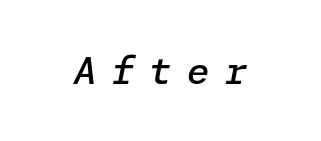
{"italic": "yes", "lean": "right", "slant_degrees": 11, "bold": "semi", "weight": "semibold", "width": "normal", "stroke_contrast": "low", "x_height": "medium", "underline": "no", "letter_spacing": "wide", "letter_spacing_em": 0.43, "glyph_px": 36}
